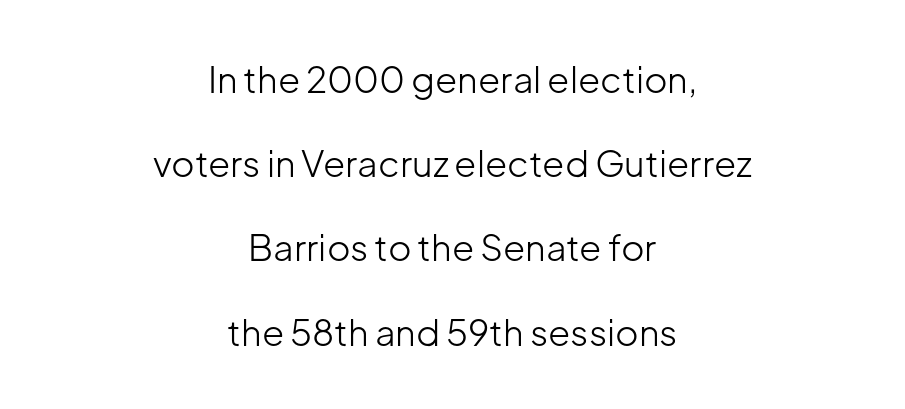
{"serif": "no", "italic": "no", "bold": "no", "weight": "light", "width": "normal", "stroke_contrast": "low", "x_height": "medium", "monospaced": "no", "underline": "no", "align": "center", "line_spacing": "loose", "line_spacing_ratio": 2.34, "letter_spacing": "normal", "letter_spacing_em": 0.0, "glyph_px": 36}
